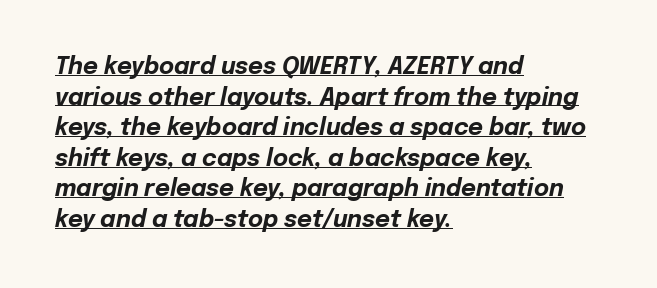
{"italic": "yes", "lean": "right", "slant_degrees": 12, "bold": "yes", "underline": "yes", "align": "left", "line_spacing": "normal", "line_spacing_ratio": 1.33, "letter_spacing": "normal", "letter_spacing_em": 0.0, "glyph_px": 23}
